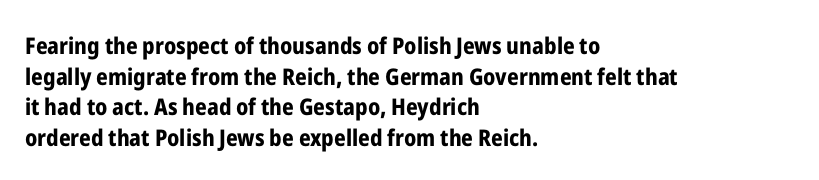
The image shows 23 px bold type, upright; set left-aligned, normal line spacing (1.33x), normal letter spacing, not underlined.
